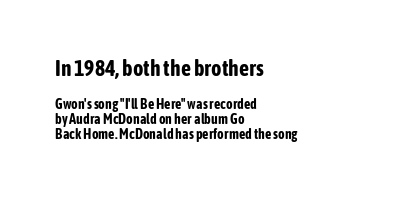
Strokes here are thick enough to call this a true bold. Teacher's note: observe the even left margin — that is flush-left alignment. Glyph-to-glyph distance matches everyday printed text. A typesetter would call this leading minimal, almost set solid. Look at the glyph heights: the upper group is clearly the bigger setting.
